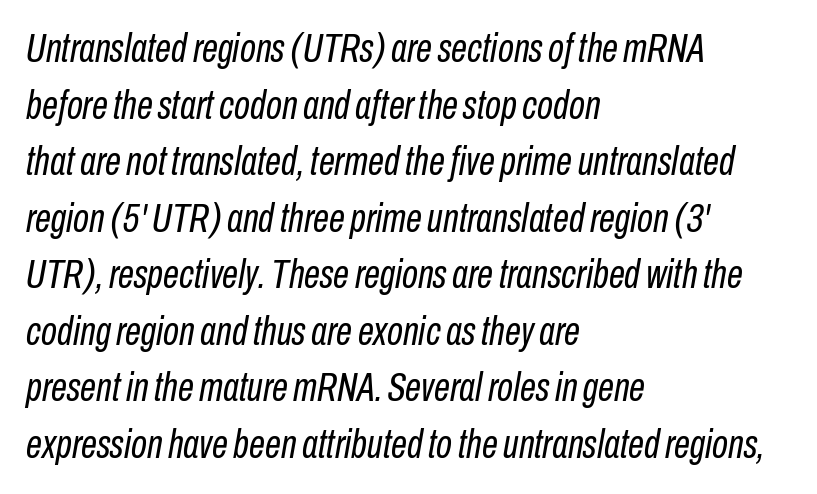
Q: Is the text bold? A: No.
Q: Is the text italic (slanted)? A: Yes, it leans right by about 10 degrees.
Q: Is the text underlined? A: No.
Q: How is the paragraph aligned? A: Left-aligned.
Q: Is the spacing between letters normal or unusually wide? A: Normal.
Q: Is the spacing between lines tight, normal or loose? A: Normal.
Q: Width (condensed, normal, or wide)? A: Condensed.
Q: Stroke contrast? A: Low.
Q: x-height? A: Medium.
Q: Monospaced? A: No.
